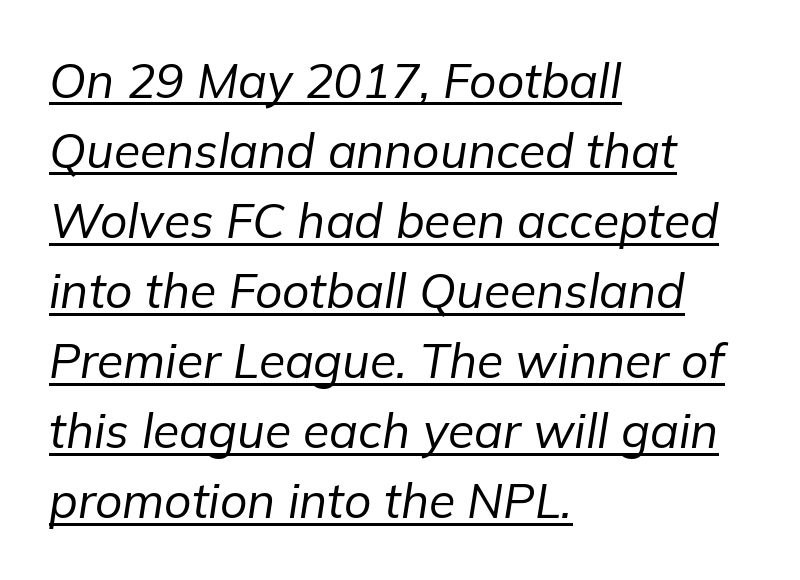
The image shows 48 px regular-weight type, italic (leaning right); set left-aligned, normal line spacing (1.46x), normal letter spacing, underlined; low stroke contrast and a medium x-height.
